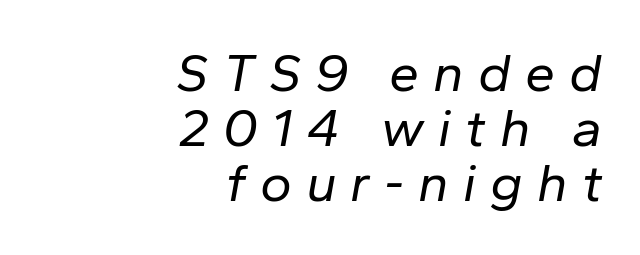
{"italic": "yes", "lean": "right", "slant_degrees": 10, "bold": "no", "weight": "regular", "width": "normal", "stroke_contrast": "low", "x_height": "medium", "monospaced": "no", "underline": "no", "align": "right", "line_spacing": "tight", "line_spacing_ratio": 1.02, "letter_spacing": "wide", "letter_spacing_em": 0.26, "glyph_px": 54}
